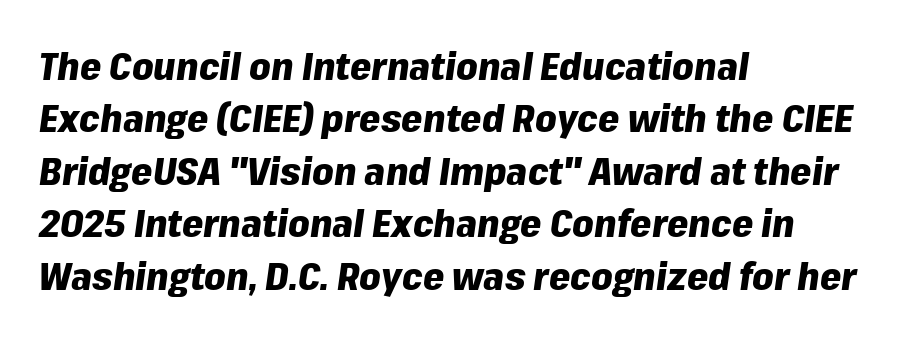
The image shows 38 px heavy type, italic (leaning right); set left-aligned, normal line spacing (1.38x), normal letter spacing, not underlined; low stroke contrast and a medium x-height.
